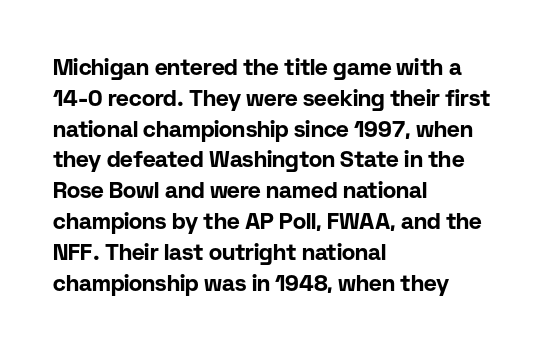
Q: Is the text bold? A: Yes.
Q: Is the text italic (slanted)? A: No, it is upright.
Q: Is the text underlined? A: No.
Q: How is the paragraph aligned? A: Left-aligned.
Q: Is the spacing between letters normal or unusually wide? A: Normal.
Q: Is the spacing between lines tight, normal or loose? A: Normal.
